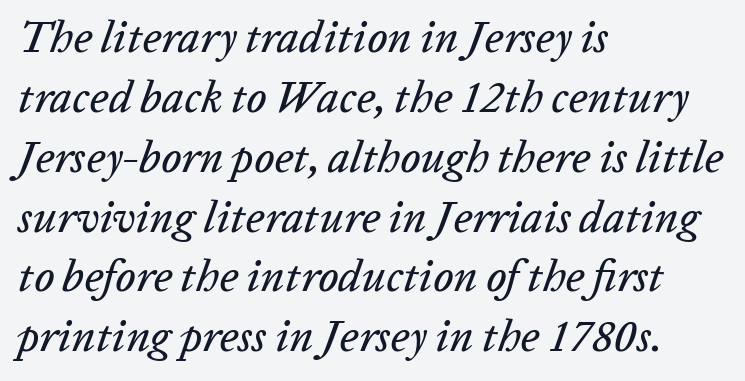
There is no visible air inserted between adjacent glyphs. Evenly set lines give the paragraph a standard silhouette. Designer's note — italics engaged. The face used here is proportionally spaced, like ordinary book or web type. Underlining? Definitely not there.
